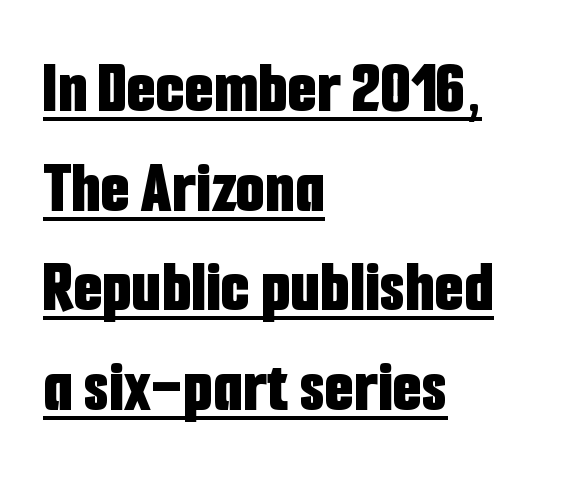
Q: Is the text bold? A: Yes.
Q: Is the text italic (slanted)? A: No, it is upright.
Q: Is the typeface a serif or a sans-serif typeface? A: Sans-serif.
Q: Is the text underlined? A: Yes.
Q: How is the paragraph aligned? A: Left-aligned.
Q: Is the spacing between letters normal or unusually wide? A: Normal.
Q: Is the spacing between lines tight, normal or loose? A: Normal.
Q: Width (condensed, normal, or wide)? A: Condensed.
Q: Stroke contrast? A: Low.
Q: x-height? A: Medium.
Q: Monospaced? A: No.
